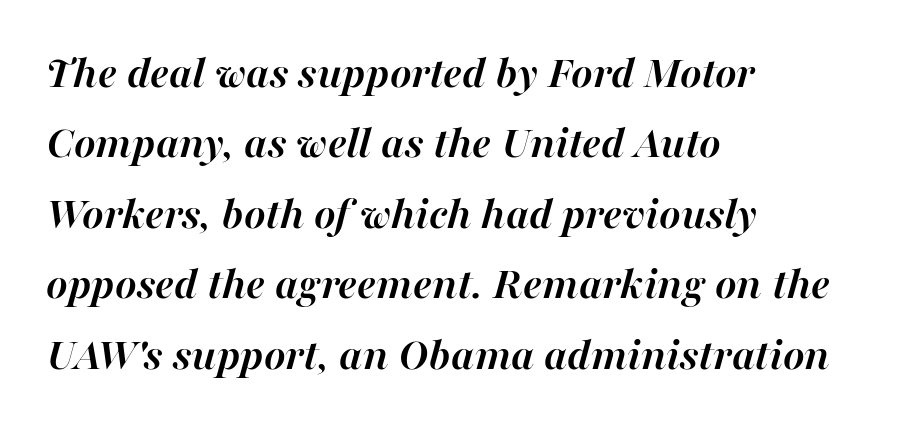
The image shows 46 px semibold type, italic (leaning right); set left-aligned, normal line spacing (1.53x), normal letter spacing, not underlined; high stroke contrast and a medium x-height.
